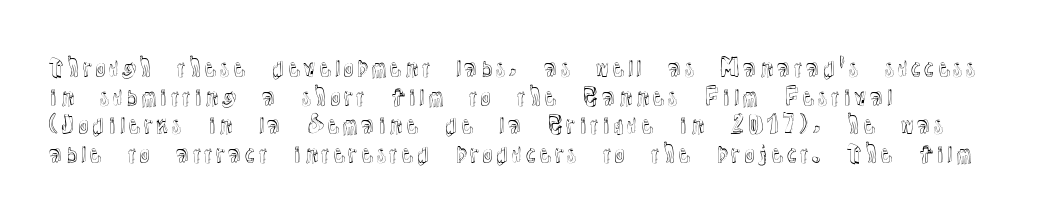
Q: Is the text italic (slanted)? A: No, it is upright.
Q: Is the text underlined? A: No.
Q: How is the paragraph aligned? A: Left-aligned.
Q: Is the spacing between letters normal or unusually wide? A: Normal.
